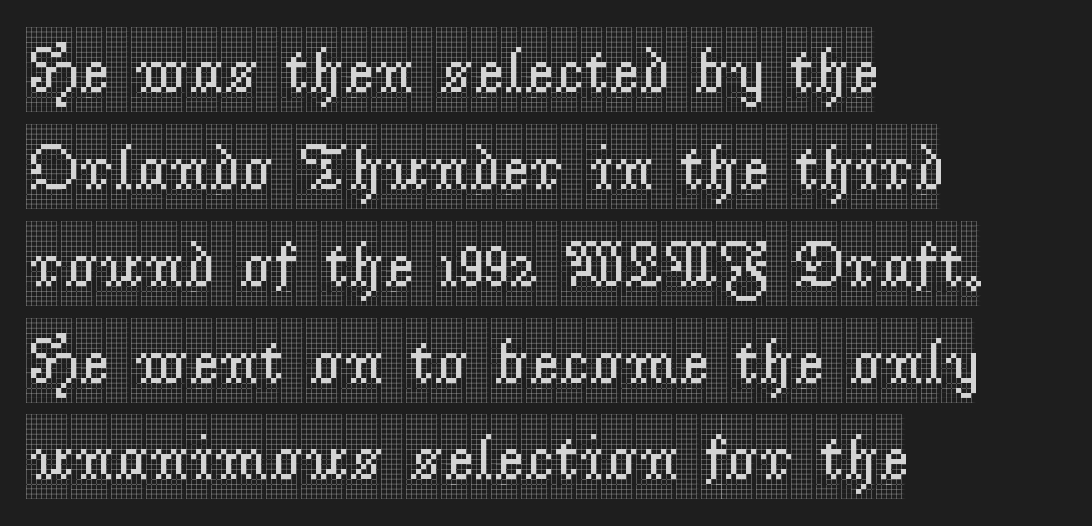
Q: Is the text italic (slanted)? A: No, it is upright.
Q: Is the typeface a serif or a sans-serif typeface? A: Serif.
Q: Is the text underlined? A: No.
Q: How is the paragraph aligned? A: Left-aligned.
Q: Is the spacing between letters normal or unusually wide? A: Normal.
Q: Is the spacing between lines tight, normal or loose? A: Normal.
Q: Width (condensed, normal, or wide)? A: Condensed.
Q: x-height? A: Large.
Q: Monospaced? A: No.
